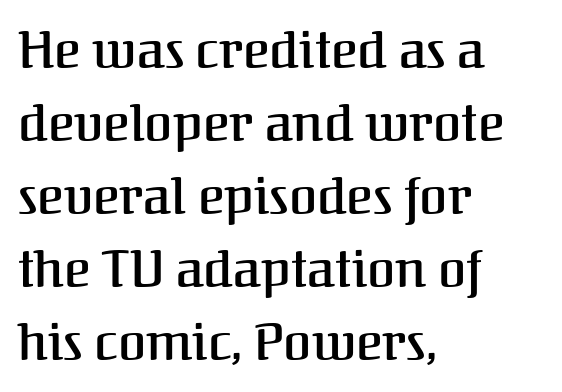
Q: Is the text bold? A: Semi-bold.
Q: Is the text italic (slanted)? A: No, it is upright.
Q: Is the typeface a serif or a sans-serif typeface? A: Serif.
Q: Is the text underlined? A: No.
Q: How is the paragraph aligned? A: Left-aligned.
Q: Is the spacing between letters normal or unusually wide? A: Normal.
Q: Is the spacing between lines tight, normal or loose? A: Normal.
Q: Width (condensed, normal, or wide)? A: Normal.
Q: Stroke contrast? A: Medium.
Q: x-height? A: Medium.
Q: Monospaced? A: No.
